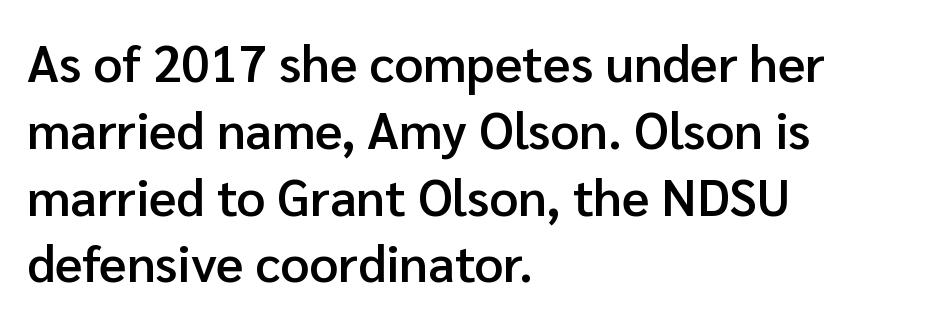
Q: Is the text bold? A: Semi-bold.
Q: Is the text italic (slanted)? A: No, it is upright.
Q: Is the typeface a serif or a sans-serif typeface? A: Sans-serif.
Q: Is the text underlined? A: No.
Q: How is the paragraph aligned? A: Left-aligned.
Q: Is the spacing between letters normal or unusually wide? A: Normal.
Q: Is the spacing between lines tight, normal or loose? A: Normal.
Q: Width (condensed, normal, or wide)? A: Normal.
Q: Stroke contrast? A: Low.
Q: x-height? A: Medium.
Q: Monospaced? A: No.
